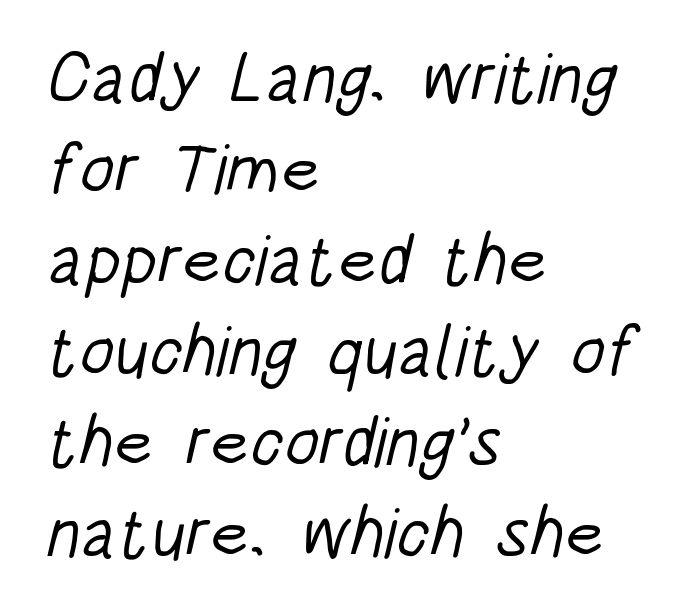
Q: Is the text bold? A: No.
Q: Is the typeface a serif or a sans-serif typeface? A: Sans-serif.
Q: Is the text underlined? A: No.
Q: How is the paragraph aligned? A: Left-aligned.
Q: Is the spacing between letters normal or unusually wide? A: Normal.
Q: Is the spacing between lines tight, normal or loose? A: Normal.
Q: Width (condensed, normal, or wide)? A: Condensed.
Q: Stroke contrast? A: Low.
Q: x-height? A: Large.
Q: Monospaced? A: No.
